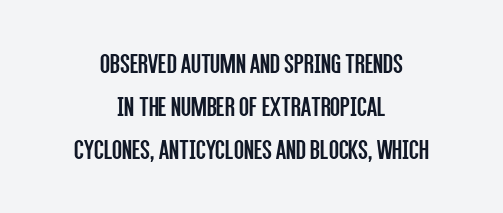
The image shows 29 px regular-weight, condensed sans-serif type, upright; set centered, normal line spacing (1.48x), normal letter spacing, not underlined; low stroke contrast and a large x-height.
